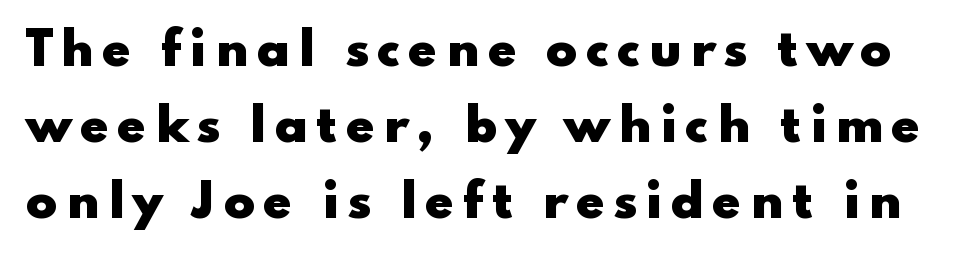
{"serif": "no", "italic": "no", "bold": "yes", "weight": "heavy", "width": "wide", "stroke_contrast": "low", "x_height": "small", "monospaced": "no", "underline": "no", "line_spacing": "normal", "line_spacing_ratio": 1.65, "glyph_px": 46}
